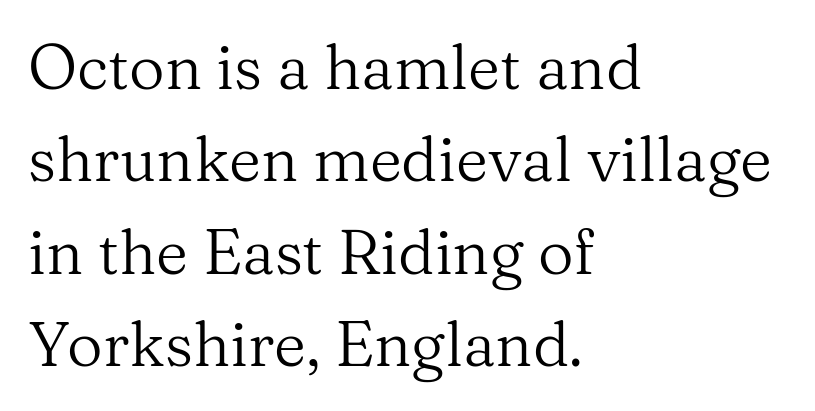
Ordinary non-slanted type is in use. Note: serifs present on the glyphs. Successive baselines arrive at the customary interval. The rendering uses natural spacing where letterforms have individual widths.
